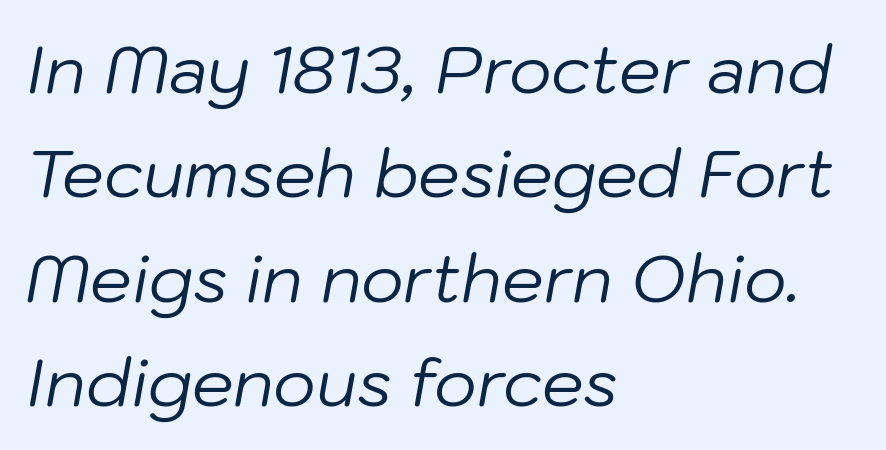
Q: Is the text bold? A: No.
Q: Is the text italic (slanted)? A: Yes, it leans right by about 10 degrees.
Q: Is the text underlined? A: No.
Q: How is the paragraph aligned? A: Left-aligned.
Q: Is the spacing between letters normal or unusually wide? A: Normal.
Q: Is the spacing between lines tight, normal or loose? A: Normal.
Q: Width (condensed, normal, or wide)? A: Normal.
Q: Stroke contrast? A: Low.
Q: x-height? A: Medium.
Q: Monospaced? A: No.
